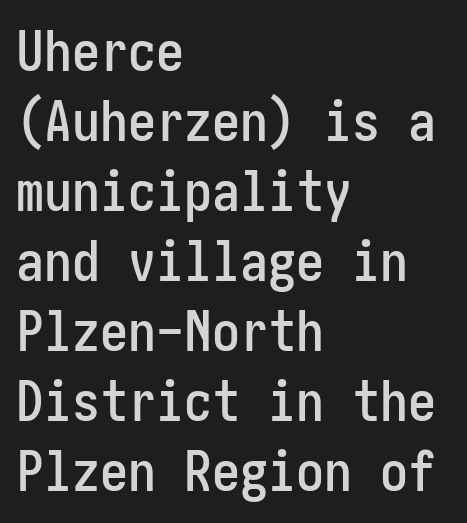
The image shows 56 px condensed sans-serif type, upright; set left-aligned, normal line spacing (1.25x), normal letter spacing, not underlined; low stroke contrast and a medium x-height.
